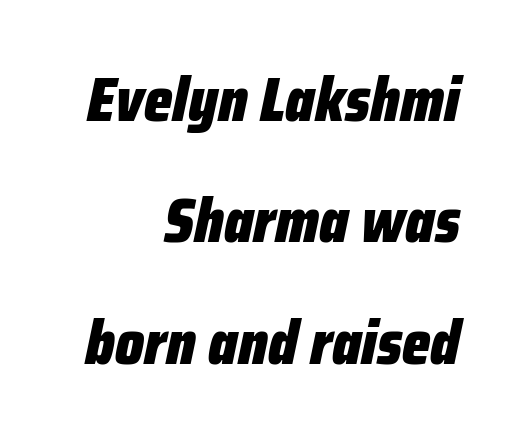
The image shows 61 px heavy, condensed type, italic (leaning right); set right-aligned, loose line spacing (1.99x), normal letter spacing, not underlined; low stroke contrast and a medium x-height.
